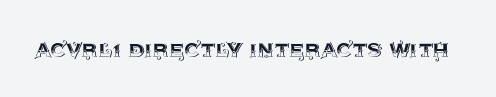
The image shows 26 px text type, upright; set normal letter spacing, not underlined.
